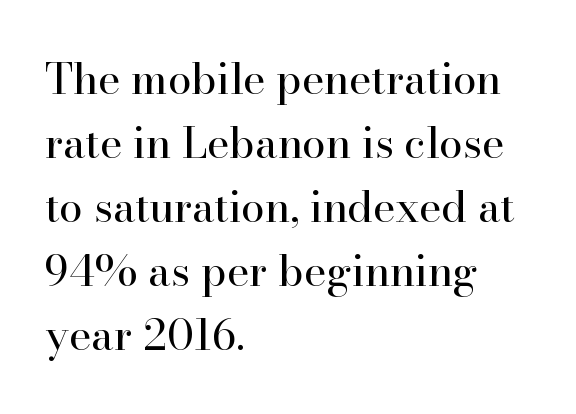
Q: Is the text bold? A: No.
Q: Is the text italic (slanted)? A: No, it is upright.
Q: Is the typeface a serif or a sans-serif typeface? A: Serif.
Q: Is the text underlined? A: No.
Q: How is the paragraph aligned? A: Left-aligned.
Q: Is the spacing between letters normal or unusually wide? A: Normal.
Q: Is the spacing between lines tight, normal or loose? A: Normal.
Q: Width (condensed, normal, or wide)? A: Normal.
Q: Stroke contrast? A: High.
Q: x-height? A: Small.
Q: Monospaced? A: No.
